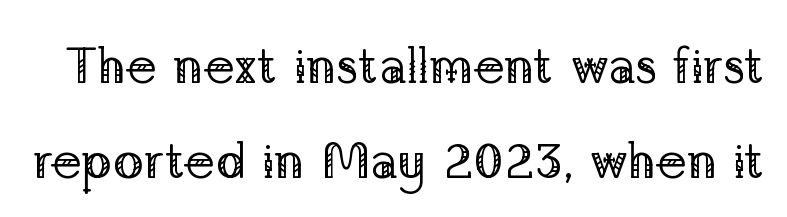
{"serif": "yes", "italic": "no", "bold": "no", "weight": "regular", "width": "normal", "stroke_contrast": "low", "x_height": "medium", "monospaced": "no", "underline": "no", "line_spacing_ratio": 1.87, "letter_spacing": "normal", "letter_spacing_em": 0.0, "glyph_px": 51}
